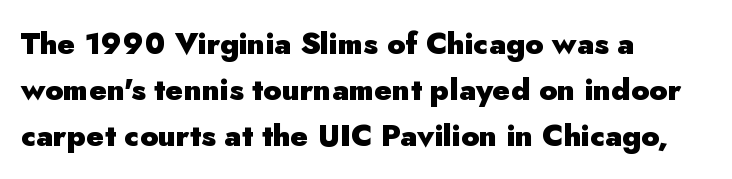
The image shows 30 px heavy sans-serif type, upright; set left-aligned, normal line spacing (1.53x), normal letter spacing, not underlined; low stroke contrast and a small x-height.
